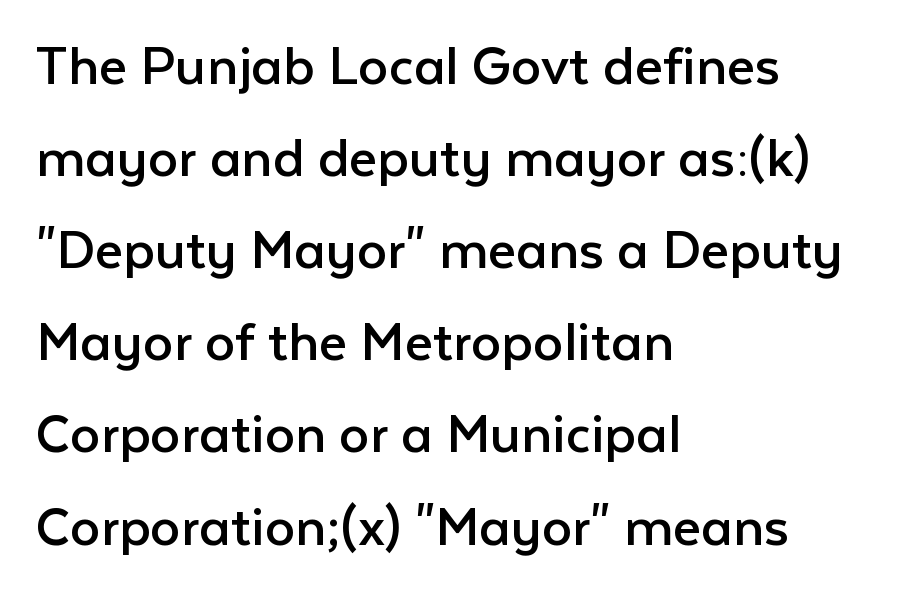
The image shows 61 px regular-weight sans-serif type, upright; set left-aligned, normal line spacing (1.51x), normal letter spacing, not underlined; low stroke contrast and a medium x-height.
